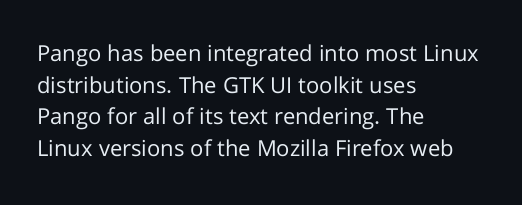
Q: Is the text bold? A: No.
Q: Is the text italic (slanted)? A: No, it is upright.
Q: Is the text underlined? A: No.
Q: How is the paragraph aligned? A: Left-aligned.
Q: Is the spacing between letters normal or unusually wide? A: Normal.
Q: Is the spacing between lines tight, normal or loose? A: Normal.
